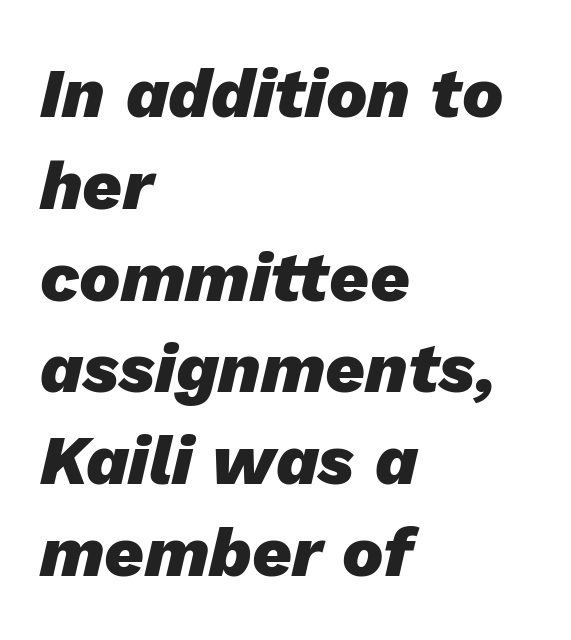
Q: Is the text bold? A: Yes.
Q: Is the text italic (slanted)? A: Yes, it leans right by about 13 degrees.
Q: Is the text underlined? A: No.
Q: How is the paragraph aligned? A: Left-aligned.
Q: Is the spacing between letters normal or unusually wide? A: Normal.
Q: Is the spacing between lines tight, normal or loose? A: Normal.
Q: Width (condensed, normal, or wide)? A: Normal.
Q: Stroke contrast? A: Low.
Q: x-height? A: Medium.
Q: Monospaced? A: No.
